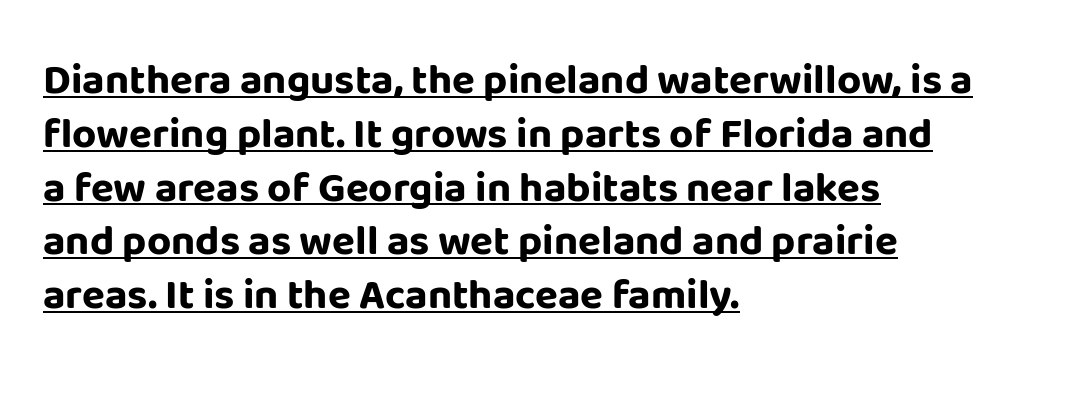
{"serif": "no", "italic": "no", "bold": "yes", "weight": "bold", "width": "normal", "stroke_contrast": "low", "x_height": "large", "monospaced": "no", "underline": "yes", "align": "left", "line_spacing": "normal", "line_spacing_ratio": 1.28, "letter_spacing": "normal", "letter_spacing_em": 0.0, "glyph_px": 42}
